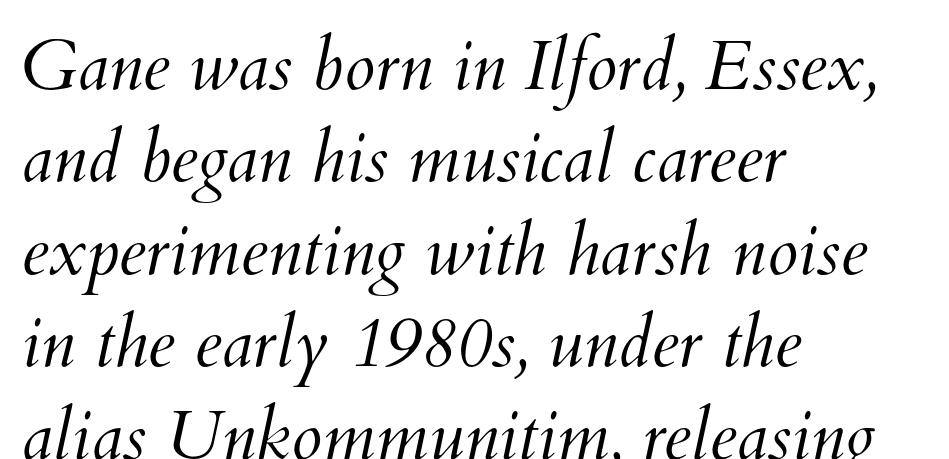
Q: Is the text bold? A: No.
Q: Is the text underlined? A: No.
Q: How is the paragraph aligned? A: Left-aligned.
Q: Is the spacing between letters normal or unusually wide? A: Normal.
Q: Is the spacing between lines tight, normal or loose? A: Normal.
Q: Width (condensed, normal, or wide)? A: Normal.
Q: Stroke contrast? A: Medium.
Q: x-height? A: Small.
Q: Monospaced? A: No.
